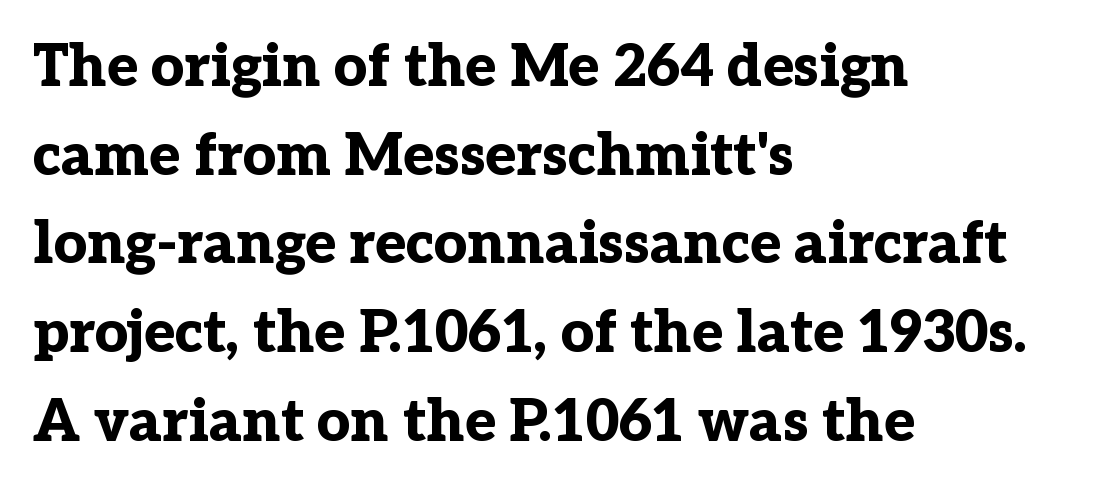
Q: Is the text bold? A: Yes.
Q: Is the text italic (slanted)? A: No, it is upright.
Q: Is the typeface a serif or a sans-serif typeface? A: Serif.
Q: Is the text underlined? A: No.
Q: How is the paragraph aligned? A: Left-aligned.
Q: Is the spacing between letters normal or unusually wide? A: Normal.
Q: Is the spacing between lines tight, normal or loose? A: Normal.
Q: Width (condensed, normal, or wide)? A: Normal.
Q: Stroke contrast? A: Low.
Q: x-height? A: Medium.
Q: Monospaced? A: No.
